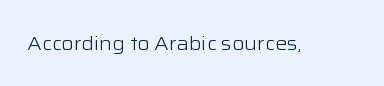
{"italic": "no", "bold": "no", "underline": "no", "letter_spacing": "normal", "letter_spacing_em": 0.0, "glyph_px": 20}
